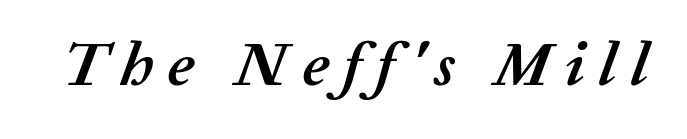
{"italic": "yes", "lean": "right", "slant_degrees": 20, "bold": "yes", "weight": "semibold", "width": "normal", "stroke_contrast": "medium", "x_height": "medium", "monospaced": "no", "underline": "no", "letter_spacing": "wide", "letter_spacing_em": 0.23, "glyph_px": 62}
